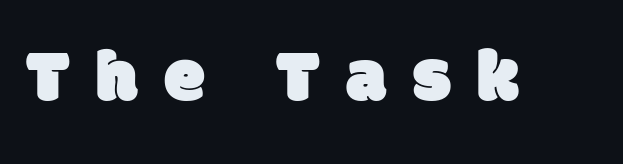
The image shows 74 px sans-serif type; set unusually wide letter spacing (+0.36 em), not underlined; low stroke contrast and a large x-height.
